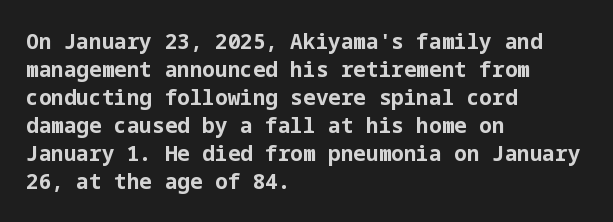
{"italic": "no", "bold": "yes", "underline": "no", "align": "left", "line_spacing": "normal", "line_spacing_ratio": 1.33, "letter_spacing": "normal", "letter_spacing_em": 0.0, "glyph_px": 21}
